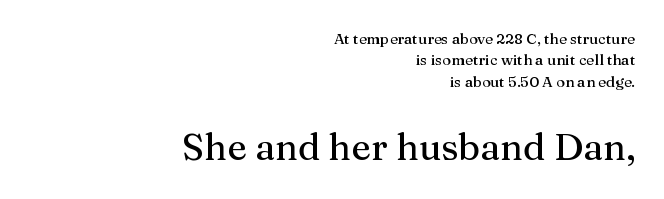
Typeset ragged left — the right edge is the straight one. Successive baselines arrive at the customary interval. Words float on clear page, feet unadorned. In terms of letterform style, serifs are clearly present.
